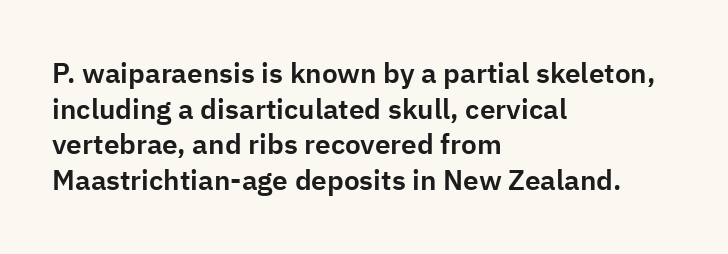
If you drew a ruler down the left edge, every line would touch it. Proportional: the letters do not fall into vertical columns. Characters follow at the spacing the type designer built in. If you measured baseline to baseline, you'd find a middling distance. Grotesque or geometric, the face here clearly has no serifs.
